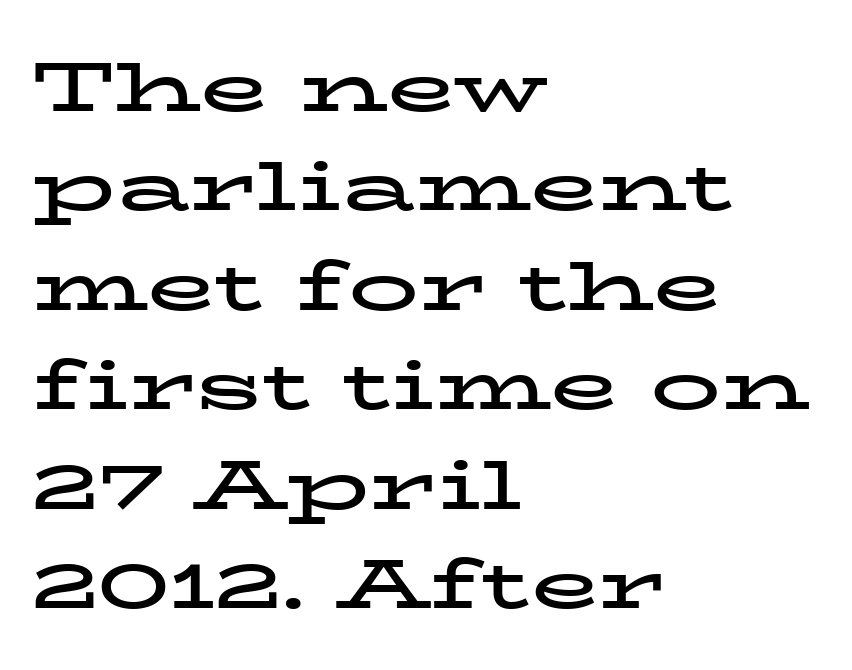
Q: Is the text bold? A: Yes.
Q: Is the text italic (slanted)? A: No, it is upright.
Q: Is the typeface a serif or a sans-serif typeface? A: Serif.
Q: Is the text underlined? A: No.
Q: How is the paragraph aligned? A: Left-aligned.
Q: Is the spacing between letters normal or unusually wide? A: Normal.
Q: Is the spacing between lines tight, normal or loose? A: Normal.
Q: Width (condensed, normal, or wide)? A: Wide.
Q: Stroke contrast? A: Low.
Q: x-height? A: Medium.
Q: Monospaced? A: No.
